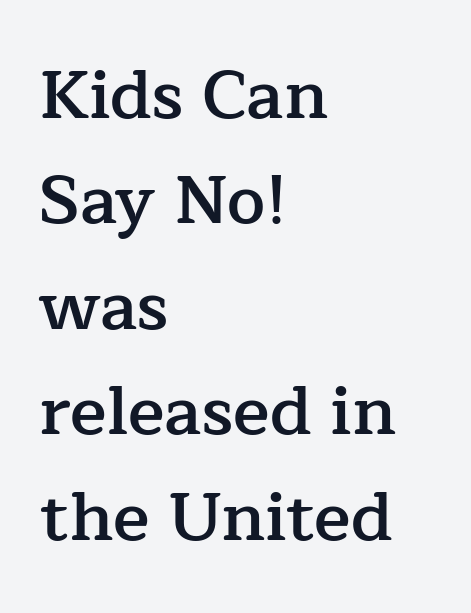
The image shows 68 px semibold serif type, upright; set left-aligned, normal line spacing (1.55x), normal letter spacing, not underlined; low stroke contrast and a medium x-height.
